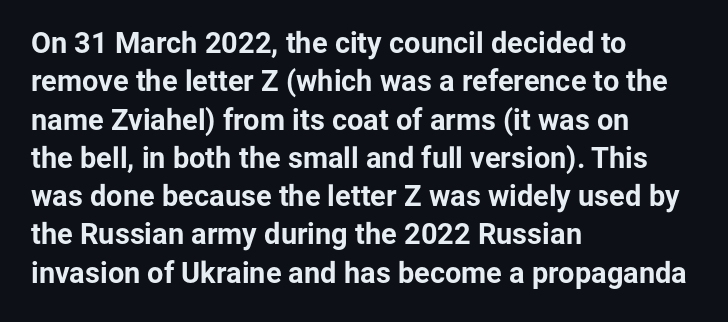
Q: Is the text bold? A: Yes.
Q: Is the text italic (slanted)? A: No, it is upright.
Q: Is the typeface a serif or a sans-serif typeface? A: Sans-serif.
Q: Is the text underlined? A: No.
Q: How is the paragraph aligned? A: Left-aligned.
Q: Is the spacing between letters normal or unusually wide? A: Normal.
Q: Is the spacing between lines tight, normal or loose? A: Normal.
Q: Width (condensed, normal, or wide)? A: Normal.
Q: Stroke contrast? A: Low.
Q: x-height? A: Medium.
Q: Monospaced? A: No.
